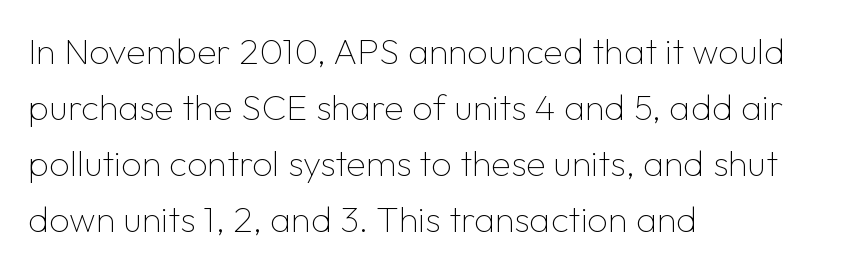
Think of a printed novel: that variable character pitch is what you see here. The paragraph has a hard left edge and a soft right edge. No word sits above an underline. Unlike italic type, these characters show no tilt at all. Regarding serifs, this sample does without them.
